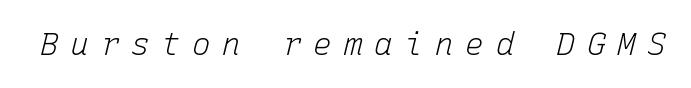
Q: Is the text bold? A: No.
Q: Is the text italic (slanted)? A: Yes, it leans right by about 15 degrees.
Q: Is the text underlined? A: No.
Q: Is the spacing between letters normal or unusually wide? A: Unusually wide.
Q: Width (condensed, normal, or wide)? A: Normal.
Q: Stroke contrast? A: Low.
Q: x-height? A: Medium.
Q: Monospaced? A: Yes.
